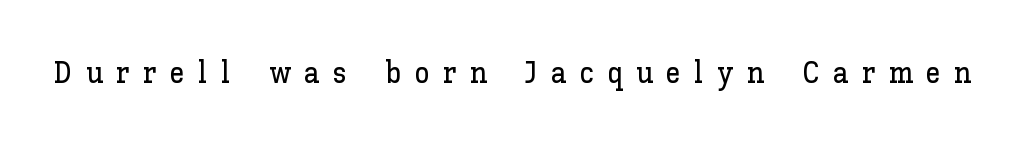
Type without underlining. Varying glyph widths throughout — classic text-font behaviour. Tracking value appears strongly positive — letters spread wide. Is there any slant? The stems are plumb.
